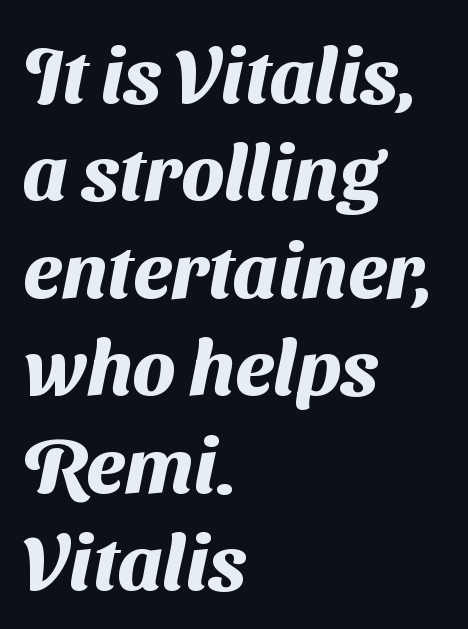
The image shows 78 px heavy sans-serif type; set left-aligned, normal line spacing (1.25x), normal letter spacing, not underlined; medium stroke contrast and a medium x-height.
